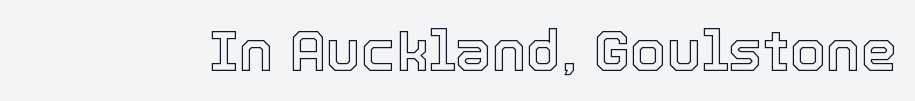
{"italic": "no", "width": "normal", "x_height": "medium", "monospaced": "no", "underline": "no", "letter_spacing": "normal", "letter_spacing_em": 0.0, "glyph_px": 58}
